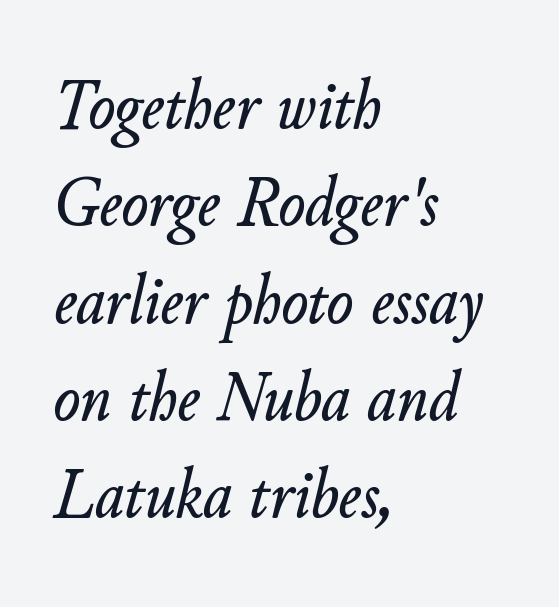
The image shows 71 px text type, italic (leaning right); set left-aligned, normal line spacing (1.37x), normal letter spacing, not underlined; low stroke contrast and a small x-height.
